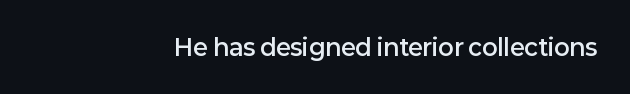
Q: Is the text bold? A: Semi-bold.
Q: Is the text italic (slanted)? A: No, it is upright.
Q: Is the text underlined? A: No.
Q: How is the paragraph aligned? A: Right-aligned.
Q: Is the spacing between letters normal or unusually wide? A: Normal.
